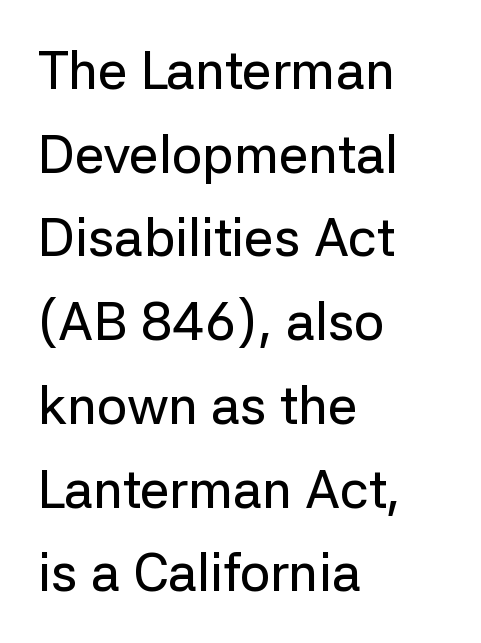
{"serif": "no", "italic": "no", "width": "normal", "stroke_contrast": "low", "x_height": "medium", "monospaced": "no", "underline": "no", "align": "left", "line_spacing": "normal", "line_spacing_ratio": 1.58, "letter_spacing": "normal", "letter_spacing_em": 0.0, "glyph_px": 53}
